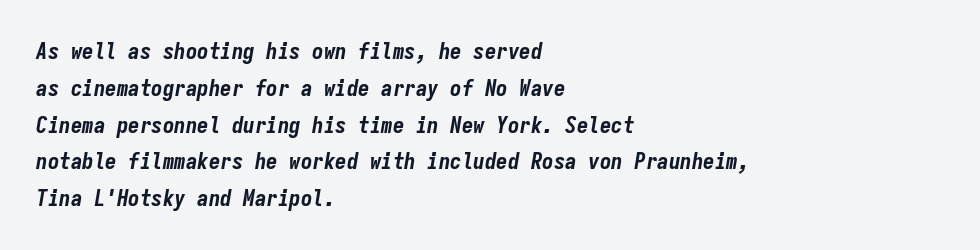
{"italic": "yes", "lean": "right", "slant_degrees": 9, "bold": "yes", "underline": "no", "align": "left", "line_spacing": "normal", "line_spacing_ratio": 1.6, "letter_spacing": "normal", "letter_spacing_em": 0.0, "glyph_px": 23}
